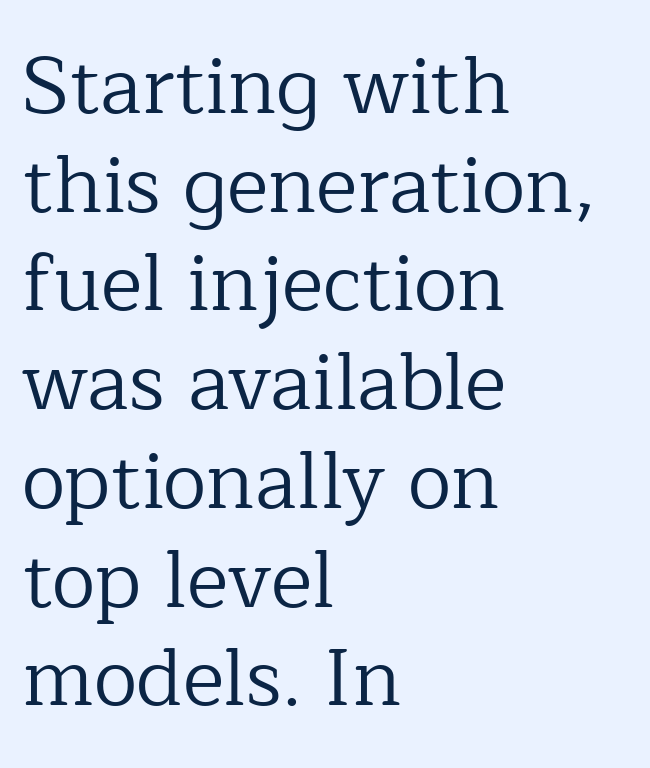
A typesetter would call this proportional, since set widths differ per character. Line starts are locked; line ends wander. The space beneath each line is pristine and unruled. A typesetter would call this zero additional tracking.
